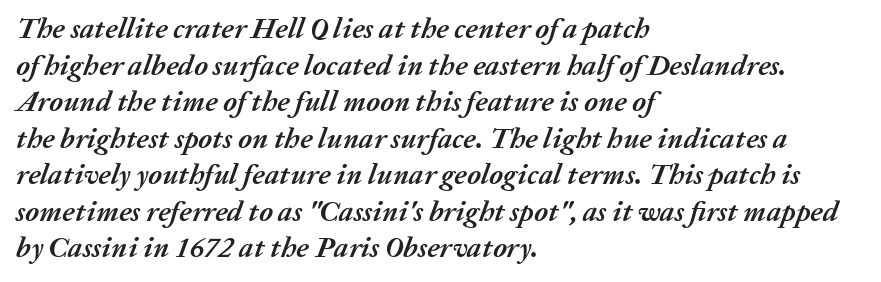
{"italic": "yes", "lean": "right", "slant_degrees": 20, "bold": "yes", "weight": "semibold", "width": "normal", "stroke_contrast": "medium", "x_height": "medium", "monospaced": "no", "underline": "no", "align": "left", "line_spacing": "normal", "line_spacing_ratio": 1.26, "letter_spacing": "normal", "letter_spacing_em": 0.0, "glyph_px": 29}
